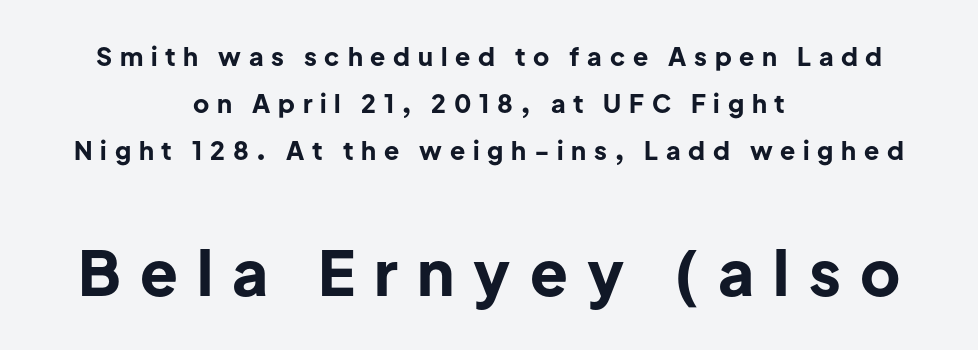
{"serif": "no", "italic": "no", "bold": "yes", "weight": "bold", "width": "normal", "stroke_contrast": "low", "x_height": "medium", "monospaced": "no", "underline": "no", "align": "center", "line_spacing_ratio": 1.88, "letter_spacing": "wide", "letter_spacing_em": 0.31, "larger_block": "second", "size_ratio": 2.48, "glyph_px": 62}
